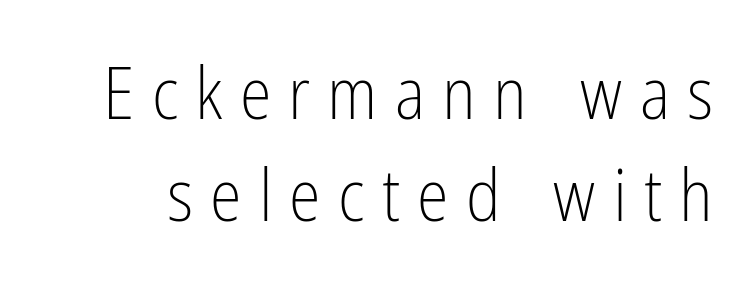
The image shows 72 px light, condensed sans-serif type, upright; set normal line spacing (1.42x), unusually wide letter spacing (+0.24 em), not underlined; low stroke contrast and a medium x-height.
